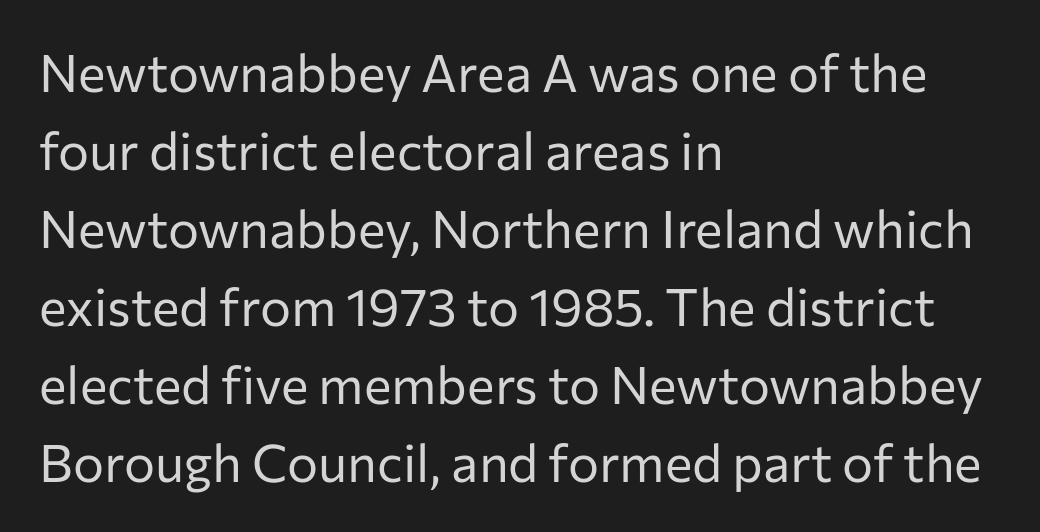
The image shows 52 px regular-weight sans-serif type, upright; set left-aligned, normal line spacing (1.5x), normal letter spacing, not underlined; low stroke contrast and a medium x-height.
